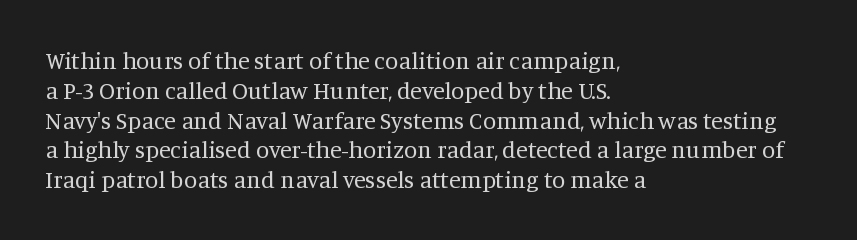
If you drew a line through each stem, it would be perfectly vertical. Tracking value appears to be zero — textbook default spacing. The rag falls on the right side of this text block. The face looks like a standard text weight, possibly lighter. The string is rendered with underlining switched off.
